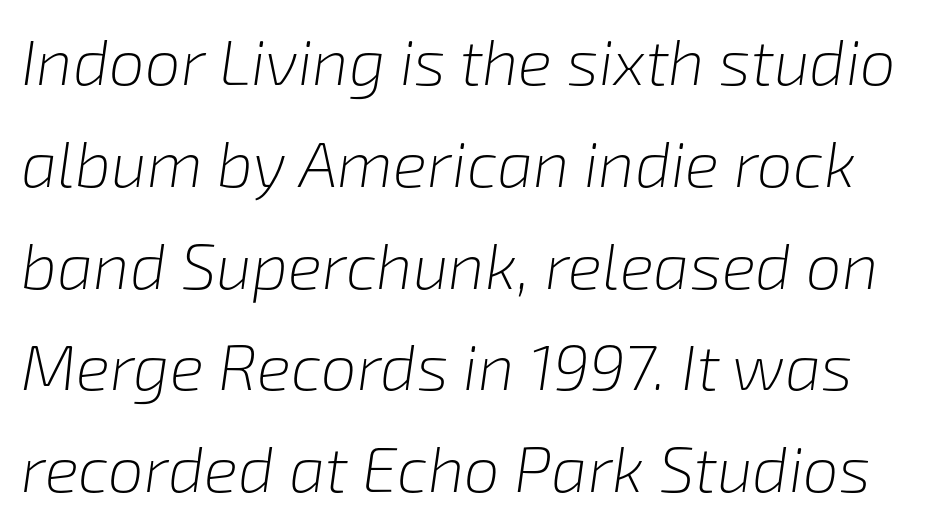
The image shows 64 px light type, italic (leaning right); set normal line spacing (1.59x), normal letter spacing, not underlined; low stroke contrast and a medium x-height.
